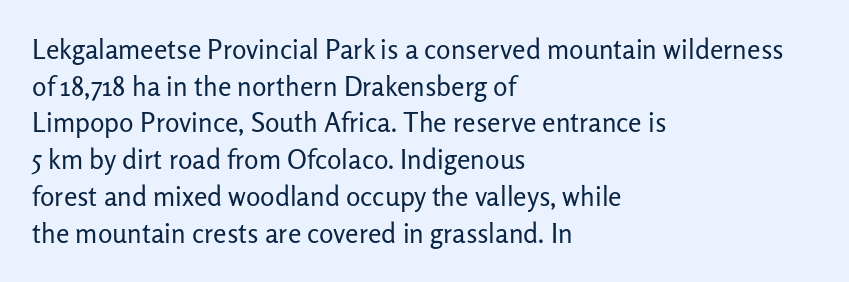
Q: Is the text bold? A: No.
Q: Is the text italic (slanted)? A: No, it is upright.
Q: Is the text underlined? A: No.
Q: How is the paragraph aligned? A: Left-aligned.
Q: Is the spacing between letters normal or unusually wide? A: Normal.
Q: Is the spacing between lines tight, normal or loose? A: Normal.
